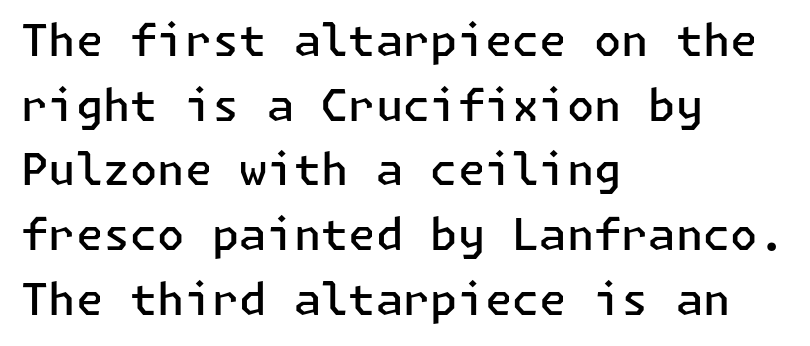
Q: Is the text bold? A: Semi-bold.
Q: Is the text italic (slanted)? A: No, it is upright.
Q: Is the typeface a serif or a sans-serif typeface? A: Sans-serif.
Q: Is the text underlined? A: No.
Q: How is the paragraph aligned? A: Left-aligned.
Q: Is the spacing between letters normal or unusually wide? A: Normal.
Q: Is the spacing between lines tight, normal or loose? A: Normal.
Q: Width (condensed, normal, or wide)? A: Normal.
Q: Stroke contrast? A: Low.
Q: x-height? A: Medium.
